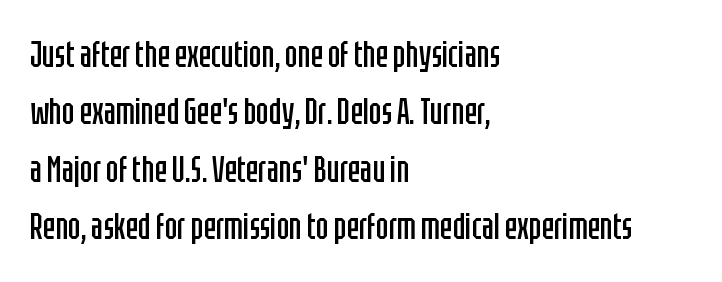
The image shows 37 px regular-weight, condensed sans-serif type, upright; set left-aligned, normal line spacing (1.55x), normal letter spacing, not underlined; low stroke contrast and a large x-height.
